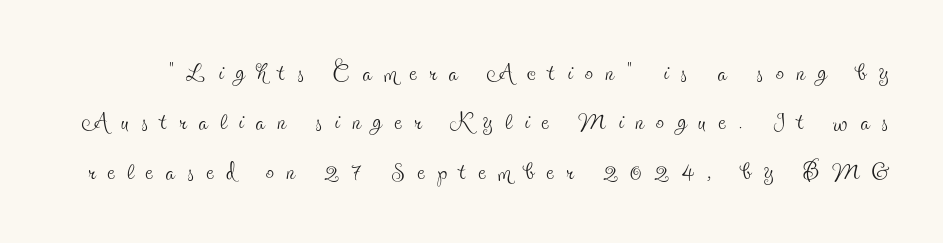
Honestly, the row spacing looks completely unremarkable. Glance below the letters and you will spot only blank space. Little horizontal feet cap the strokes, marking this as serif type.
